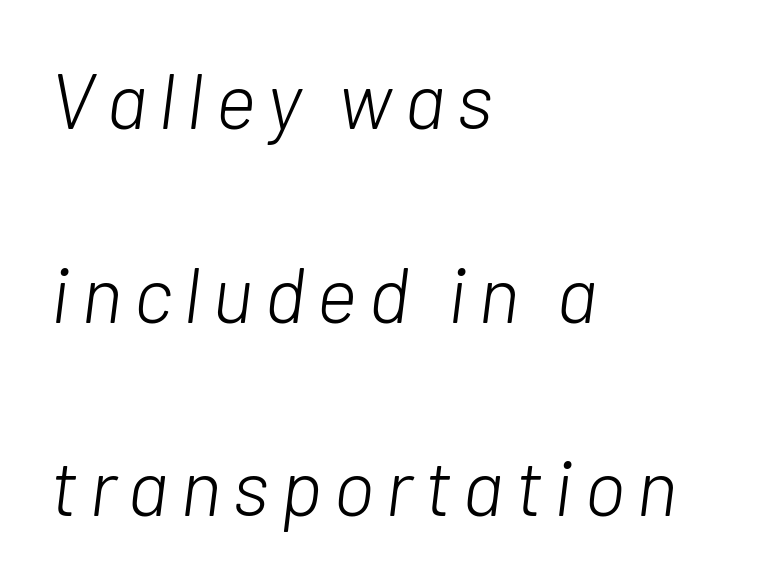
Words float on clear page, feet unadorned. The strokes are not fattened; the text isn't bold. These lines are rendered in a variable-pitch font. The designer dialed line spacing up above the default. Tall strokes in this sample are angled rather than plumb.
